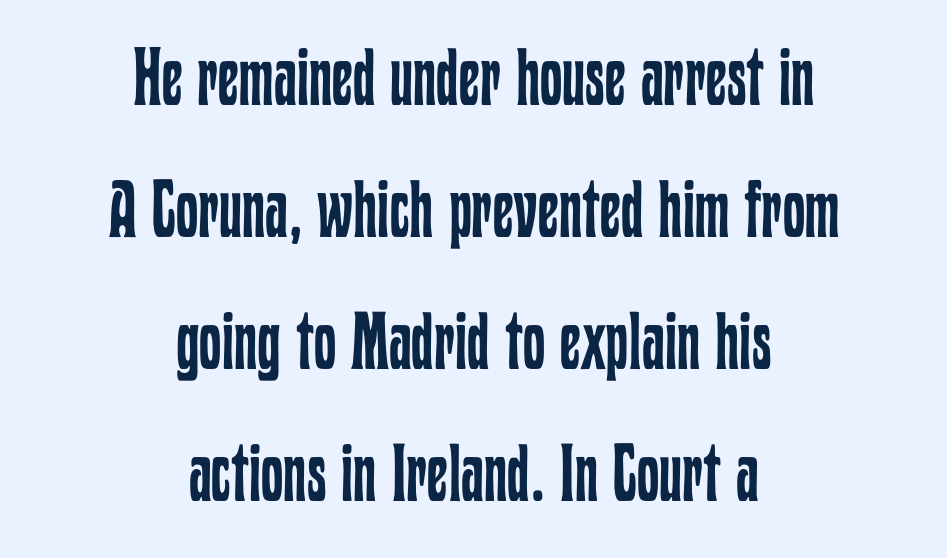
Q: Is the text bold? A: No.
Q: Is the text italic (slanted)? A: No, it is upright.
Q: Is the text underlined? A: No.
Q: How is the paragraph aligned? A: Centered.
Q: Is the spacing between letters normal or unusually wide? A: Normal.
Q: Is the spacing between lines tight, normal or loose? A: Normal.
Q: Width (condensed, normal, or wide)? A: Condensed.
Q: Stroke contrast? A: Low.
Q: x-height? A: Medium.
Q: Monospaced? A: No.
